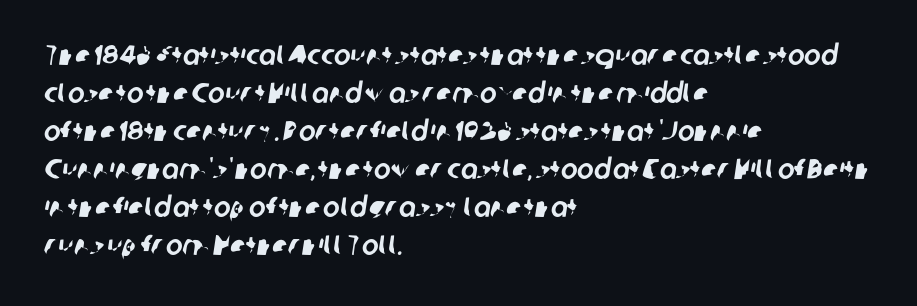
The image shows 28 px sans-serif type; set left-aligned, normal line spacing (1.36x), normal letter spacing, not underlined; low stroke contrast and a medium x-height.
